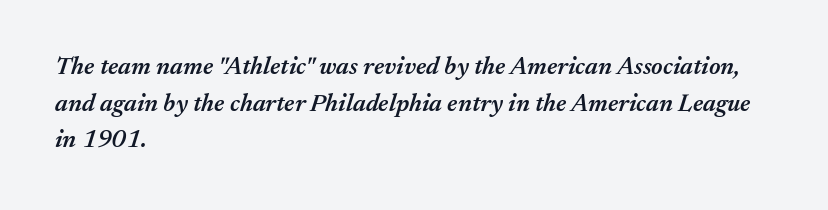
The image shows 25 px text type, italic (leaning right); set left-aligned, normal line spacing (1.47x), normal letter spacing, not underlined.
